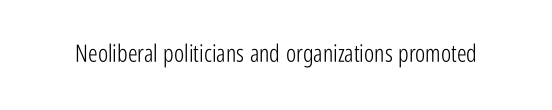
The image shows 24 px text type, upright; set normal letter spacing, not underlined.
